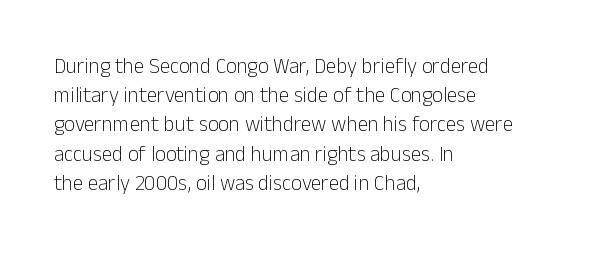
Q: Is the text bold? A: No.
Q: Is the text italic (slanted)? A: No, it is upright.
Q: Is the text underlined? A: No.
Q: How is the paragraph aligned? A: Left-aligned.
Q: Is the spacing between letters normal or unusually wide? A: Normal.
Q: Is the spacing between lines tight, normal or loose? A: Normal.
